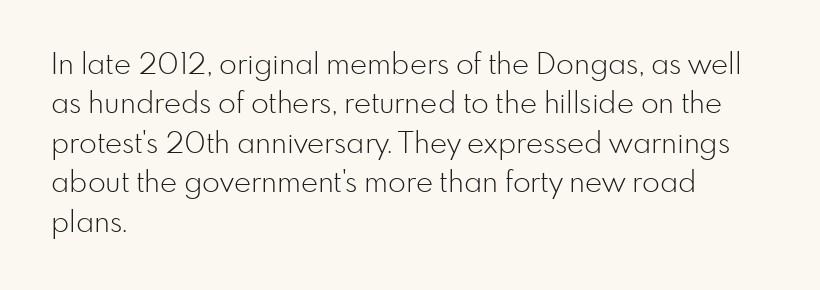
{"serif": "no", "italic": "no", "bold": "no", "weight": "light", "width": "normal", "stroke_contrast": "low", "x_height": "small", "monospaced": "no", "underline": "no", "align": "left", "line_spacing": "normal", "line_spacing_ratio": 1.36, "letter_spacing": "normal", "letter_spacing_em": 0.0, "glyph_px": 29}
